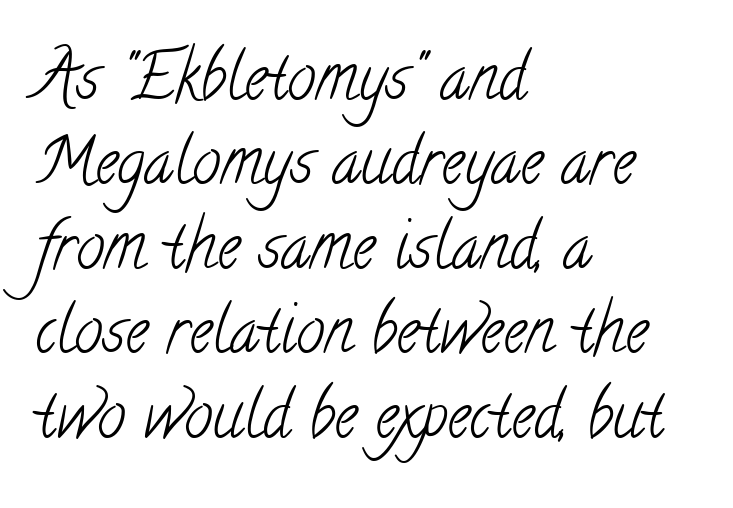
Q: Is the text bold? A: No.
Q: Is the typeface a serif or a sans-serif typeface? A: Serif.
Q: Is the text underlined? A: No.
Q: How is the paragraph aligned? A: Left-aligned.
Q: Is the spacing between letters normal or unusually wide? A: Normal.
Q: Is the spacing between lines tight, normal or loose? A: Normal.
Q: Width (condensed, normal, or wide)? A: Condensed.
Q: Stroke contrast? A: Low.
Q: x-height? A: Small.
Q: Monospaced? A: No.
